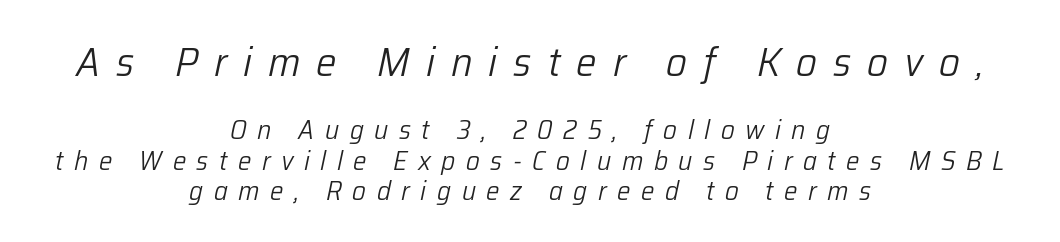
Q: Is the text bold? A: No.
Q: Is the text italic (slanted)? A: Yes, it leans right by about 12 degrees.
Q: Is the text underlined? A: No.
Q: How is the paragraph aligned? A: Centered.
Q: Is the spacing between letters normal or unusually wide? A: Unusually wide.
Q: Is the spacing between lines tight, normal or loose? A: Tight.
Q: Which block of text is set in a larger size, the first (top) or the second (bottom)? A: The first (top) one.
Q: Width (condensed, normal, or wide)? A: Normal.
Q: Stroke contrast? A: Low.
Q: x-height? A: Medium.
Q: Monospaced? A: No.
